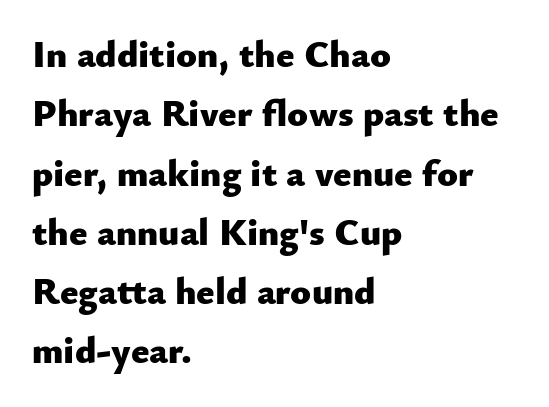
{"serif": "no", "italic": "no", "bold": "yes", "weight": "heavy", "width": "normal", "stroke_contrast": "low", "x_height": "small", "monospaced": "no", "underline": "no", "align": "left", "line_spacing": "normal", "line_spacing_ratio": 1.56, "letter_spacing": "normal", "letter_spacing_em": 0.0, "glyph_px": 38}
